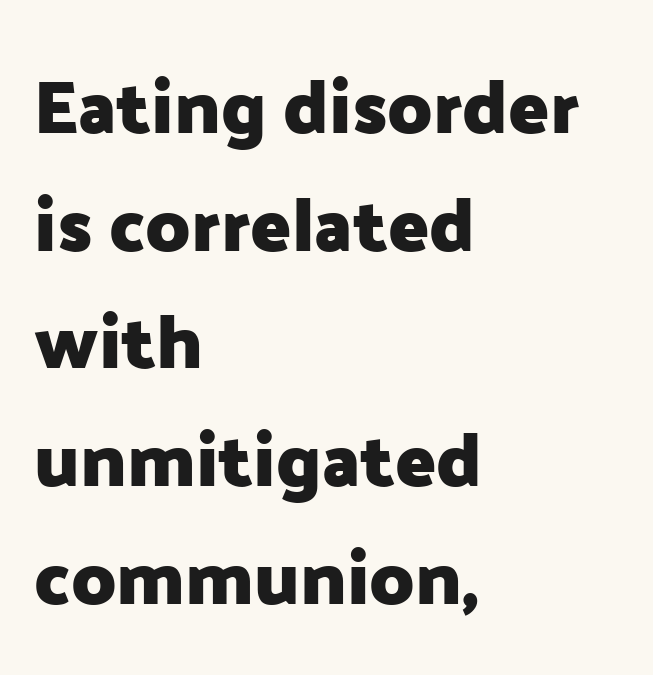
Q: Is the text bold? A: Yes.
Q: Is the text italic (slanted)? A: No, it is upright.
Q: Is the typeface a serif or a sans-serif typeface? A: Sans-serif.
Q: Is the text underlined? A: No.
Q: How is the paragraph aligned? A: Left-aligned.
Q: Is the spacing between letters normal or unusually wide? A: Normal.
Q: Is the spacing between lines tight, normal or loose? A: Normal.
Q: Width (condensed, normal, or wide)? A: Normal.
Q: Stroke contrast? A: Low.
Q: x-height? A: Medium.
Q: Monospaced? A: No.
